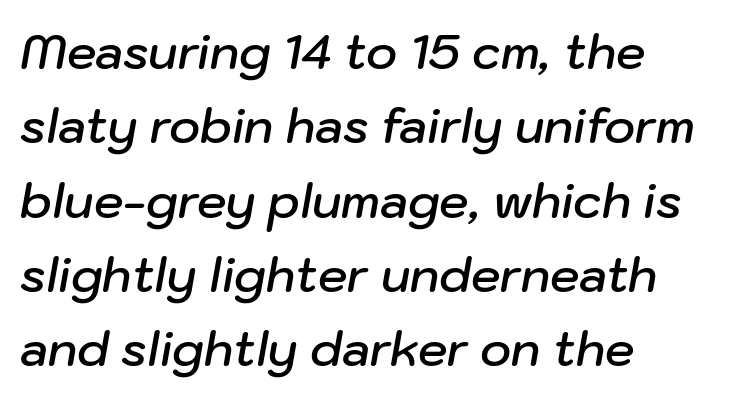
{"italic": "yes", "lean": "right", "slant_degrees": 10, "bold": "semi", "weight": "semibold", "width": "normal", "stroke_contrast": "low", "x_height": "medium", "monospaced": "no", "underline": "no", "align": "left", "line_spacing": "normal", "line_spacing_ratio": 1.58, "letter_spacing": "normal", "letter_spacing_em": 0.0, "glyph_px": 47}
